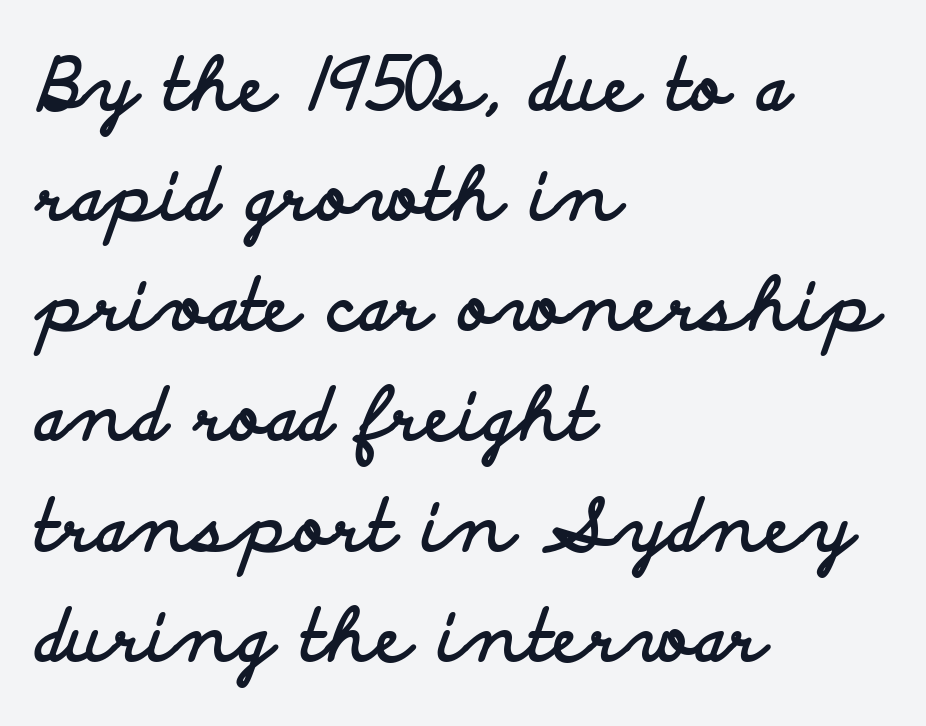
What's the leading like? Ordinary, nothing unusual. Reading down the block, your eye returns to a fixed left position each line. No extra tracking has been applied to these lines. Descender tails drop into unmarked territory. This sample has the flowing, uneven cadence of proportional lettering.
